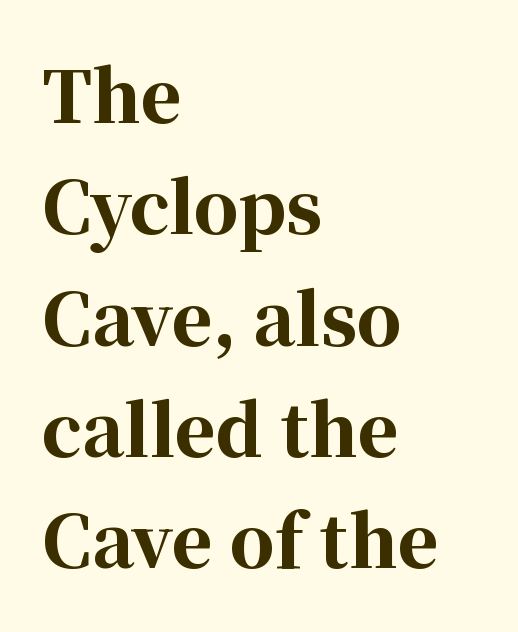
The setting favours the left margin, as ordinary paragraphs usually do. Each new line begins a customary step beneath the previous one. Notice how the stems are strictly vertical — no italics here. The characters look thick and weighty, a clear bold.
